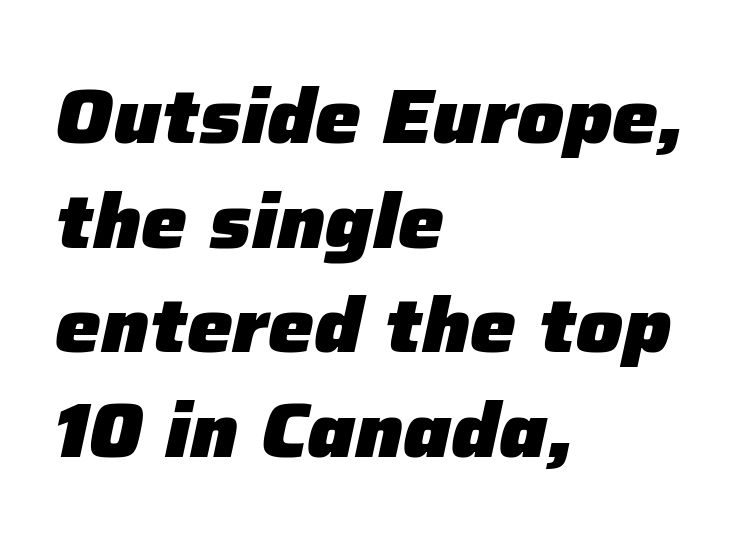
The image shows 77 px heavy type, italic (leaning right); set left-aligned, normal line spacing (1.36x), normal letter spacing, not underlined; low stroke contrast and a medium x-height.
